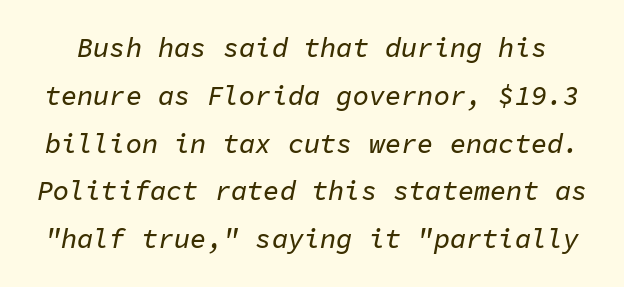
The space directly below the letters is spotless. Every character sits at an angle, as italics do. Does extra space separate the letters? No, they use regular spacing.
